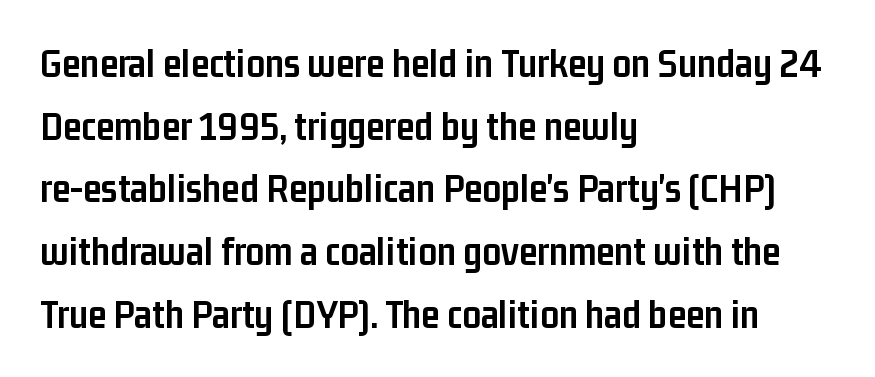
{"serif": "no", "italic": "no", "bold": "yes", "weight": "semibold", "width": "condensed", "stroke_contrast": "low", "x_height": "medium", "monospaced": "no", "underline": "no", "align": "left", "line_spacing": "normal", "line_spacing_ratio": 1.53, "letter_spacing": "normal", "letter_spacing_em": 0.0, "glyph_px": 41}
